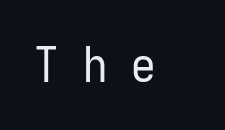
{"serif": "no", "italic": "no", "bold": "no", "weight": "regular", "width": "condensed", "stroke_contrast": "low", "x_height": "medium", "monospaced": "no", "underline": "no", "letter_spacing": "wide", "letter_spacing_em": 0.49, "glyph_px": 49}
